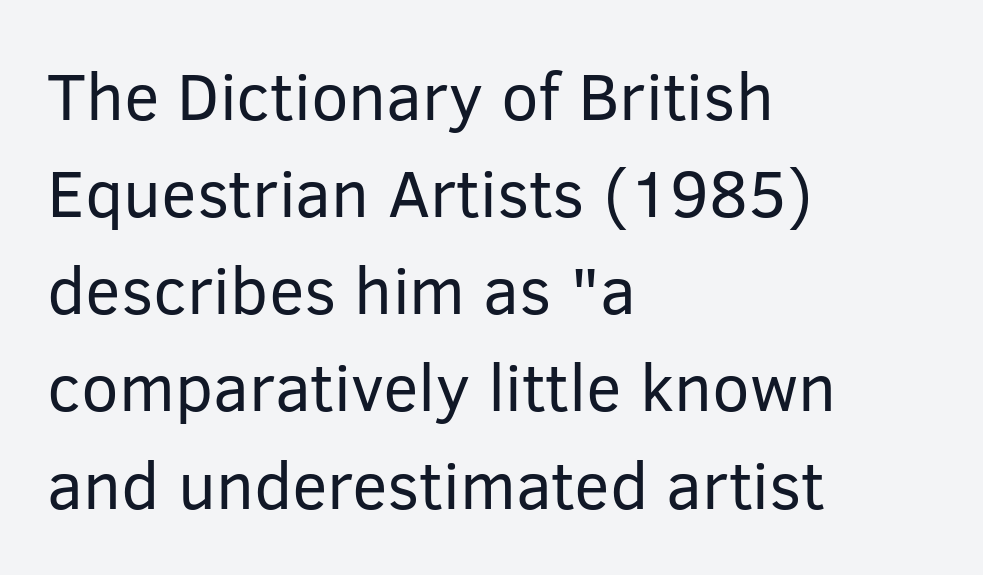
{"serif": "no", "italic": "no", "bold": "no", "weight": "regular", "width": "normal", "stroke_contrast": "low", "x_height": "medium", "monospaced": "no", "underline": "no", "align": "left", "line_spacing": "normal", "line_spacing_ratio": 1.45, "letter_spacing": "normal", "letter_spacing_em": 0.0, "glyph_px": 67}
